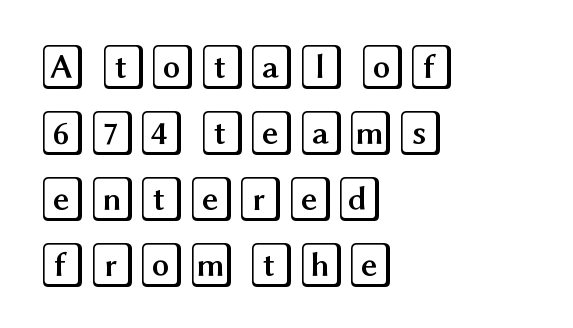
The image shows 45 px wide type, upright; set left-aligned, normal line spacing (1.47x), normal letter spacing, not underlined; a large x-height.
